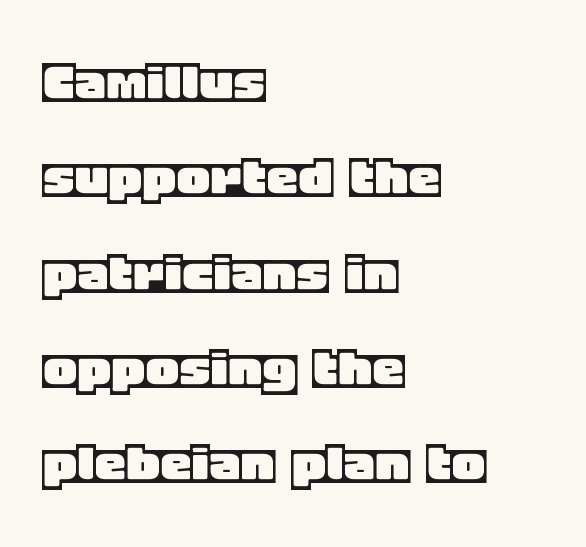
{"italic": "no", "width": "normal", "x_height": "large", "monospaced": "no", "underline": "no", "align": "left", "line_spacing": "normal", "line_spacing_ratio": 1.49, "letter_spacing": "normal", "letter_spacing_em": 0.0, "glyph_px": 64}
